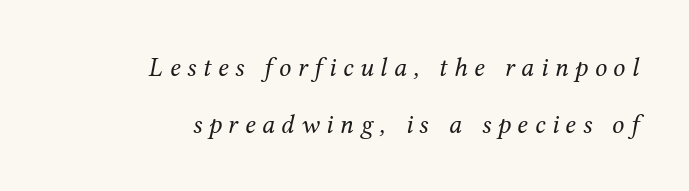
Q: Is the text bold? A: No.
Q: Is the text italic (slanted)? A: Yes, it leans right by about 12 degrees.
Q: Is the text underlined? A: No.
Q: How is the paragraph aligned? A: Right-aligned.
Q: Is the spacing between letters normal or unusually wide? A: Unusually wide.
Q: Is the spacing between lines tight, normal or loose? A: Loose.
